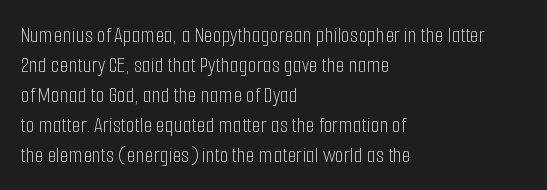
{"italic": "no", "bold": "no", "underline": "no", "align": "left", "line_spacing": "normal", "line_spacing_ratio": 1.3, "letter_spacing": "normal", "letter_spacing_em": 0.0, "glyph_px": 23}
